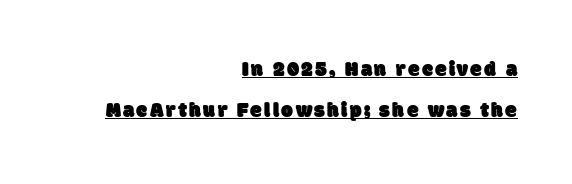
Each line of the rendering has a horizontal stroke beneath the glyphs. Regarding leading, the lines here are spaced well apart. Compared with a flush-left layout, this one pins lines to the opposite, right side.
